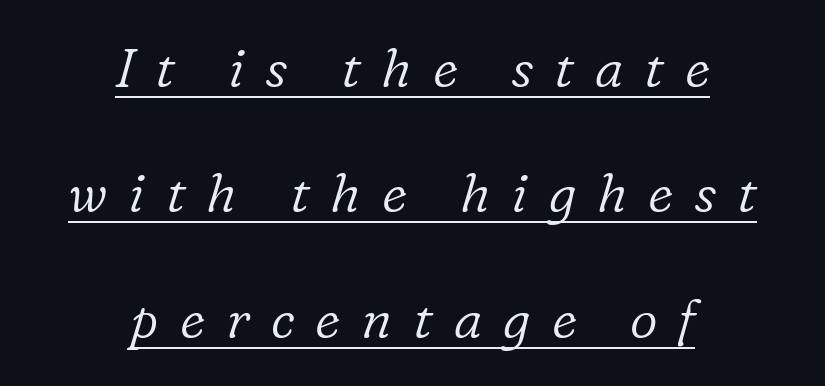
Q: Is the text bold? A: No.
Q: Is the text italic (slanted)? A: Yes, it leans right by about 16 degrees.
Q: Is the typeface a serif or a sans-serif typeface? A: Serif.
Q: Is the text underlined? A: Yes.
Q: How is the paragraph aligned? A: Centered.
Q: Is the spacing between letters normal or unusually wide? A: Unusually wide.
Q: Is the spacing between lines tight, normal or loose? A: Loose.
Q: Width (condensed, normal, or wide)? A: Normal.
Q: Stroke contrast? A: Low.
Q: x-height? A: Medium.
Q: Monospaced? A: No.
